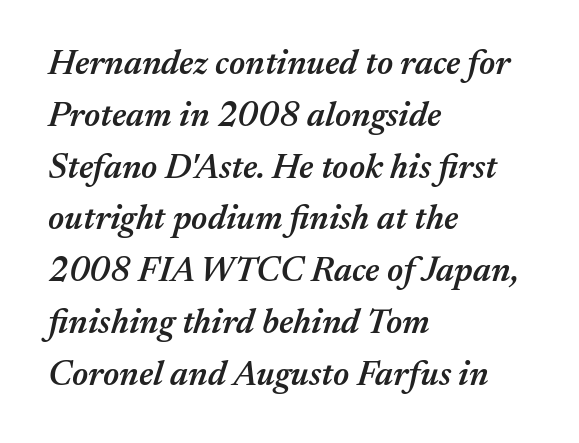
Q: Is the text bold? A: Semi-bold.
Q: Is the text italic (slanted)? A: Yes, it leans right by about 17 degrees.
Q: Is the text underlined? A: No.
Q: How is the paragraph aligned? A: Left-aligned.
Q: Is the spacing between letters normal or unusually wide? A: Normal.
Q: Is the spacing between lines tight, normal or loose? A: Normal.
Q: Width (condensed, normal, or wide)? A: Normal.
Q: Stroke contrast? A: Medium.
Q: x-height? A: Medium.
Q: Monospaced? A: No.
